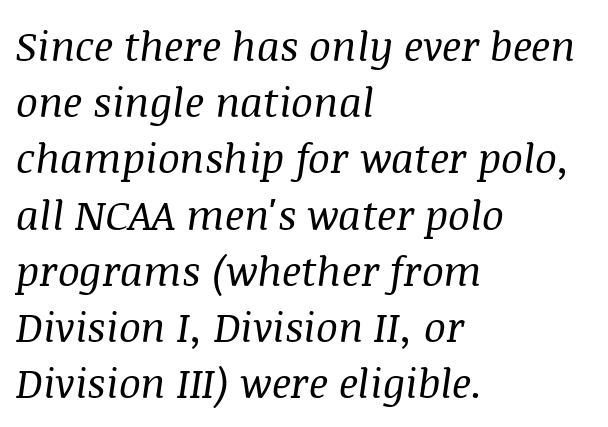
Q: Is the text bold? A: No.
Q: Is the text italic (slanted)? A: Yes, it leans right by about 8 degrees.
Q: Is the typeface a serif or a sans-serif typeface? A: Serif.
Q: Is the text underlined? A: No.
Q: How is the paragraph aligned? A: Left-aligned.
Q: Is the spacing between letters normal or unusually wide? A: Normal.
Q: Is the spacing between lines tight, normal or loose? A: Normal.
Q: Width (condensed, normal, or wide)? A: Normal.
Q: Stroke contrast? A: Medium.
Q: x-height? A: Large.
Q: Monospaced? A: No.
